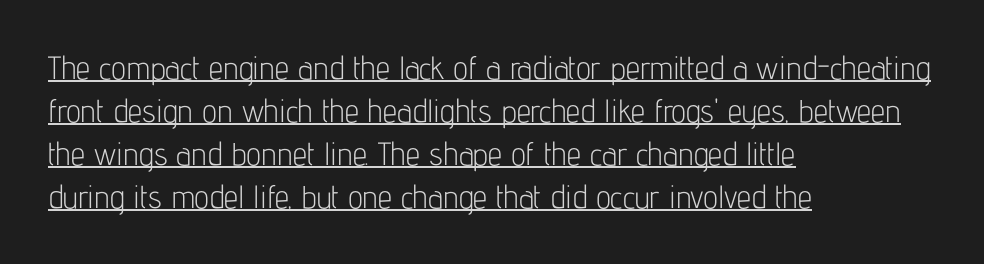
Q: Is the text bold? A: No.
Q: Is the text italic (slanted)? A: No, it is upright.
Q: Is the typeface a serif or a sans-serif typeface? A: Sans-serif.
Q: Is the text underlined? A: Yes.
Q: How is the paragraph aligned? A: Left-aligned.
Q: Is the spacing between letters normal or unusually wide? A: Normal.
Q: Is the spacing between lines tight, normal or loose? A: Normal.
Q: Width (condensed, normal, or wide)? A: Condensed.
Q: Stroke contrast? A: Low.
Q: x-height? A: Medium.
Q: Monospaced? A: No.
